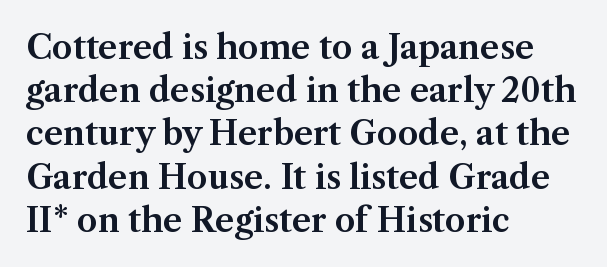
{"serif": "yes", "italic": "no", "width": "normal", "stroke_contrast": "medium", "x_height": "medium", "monospaced": "no", "underline": "no", "align": "left", "line_spacing": "normal", "line_spacing_ratio": 1.31, "letter_spacing": "normal", "letter_spacing_em": 0.0, "glyph_px": 33}
